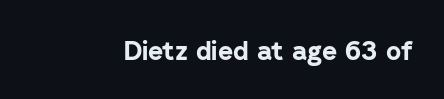
Q: Is the text bold? A: Yes.
Q: Is the text italic (slanted)? A: No, it is upright.
Q: Is the text underlined? A: No.
Q: Is the spacing between letters normal or unusually wide? A: Normal.
